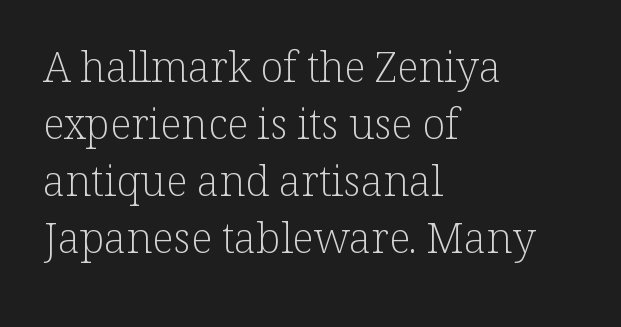
Q: Is the text bold? A: No.
Q: Is the text italic (slanted)? A: No, it is upright.
Q: Is the typeface a serif or a sans-serif typeface? A: Serif.
Q: Is the text underlined? A: No.
Q: How is the paragraph aligned? A: Left-aligned.
Q: Is the spacing between letters normal or unusually wide? A: Normal.
Q: Is the spacing between lines tight, normal or loose? A: Normal.
Q: Width (condensed, normal, or wide)? A: Normal.
Q: Stroke contrast? A: Low.
Q: x-height? A: Medium.
Q: Monospaced? A: No.
